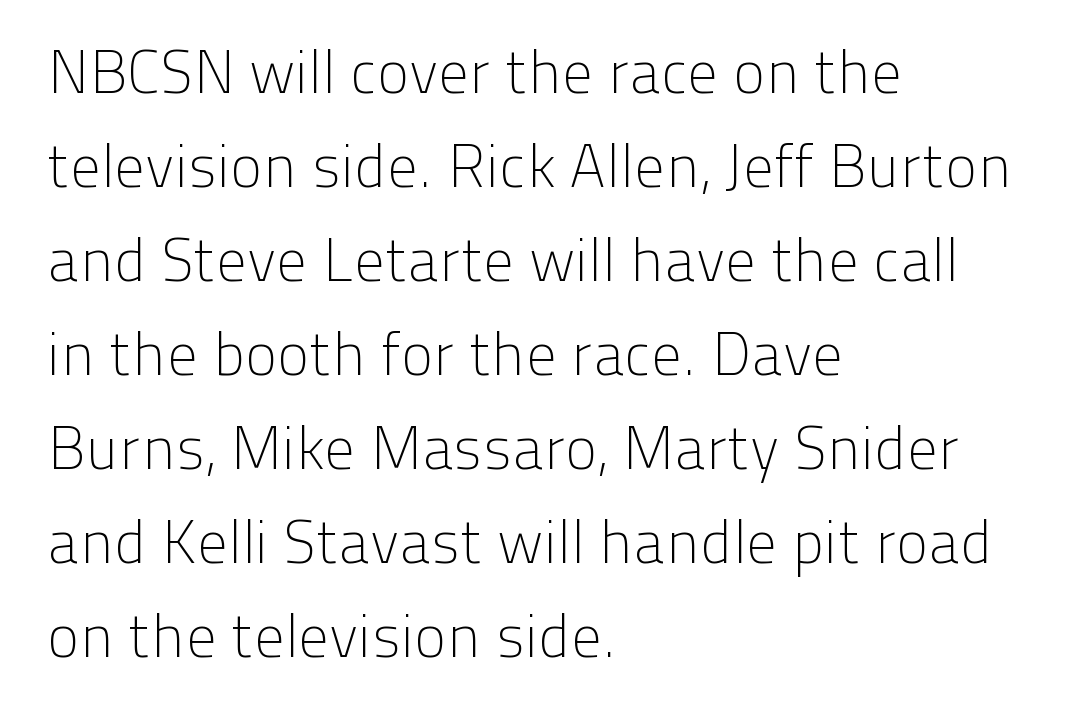
{"serif": "no", "italic": "no", "bold": "no", "weight": "light", "width": "normal", "stroke_contrast": "low", "x_height": "medium", "monospaced": "no", "underline": "no", "align": "left", "line_spacing": "normal", "line_spacing_ratio": 1.54, "letter_spacing": "normal", "letter_spacing_em": 0.0, "glyph_px": 61}
